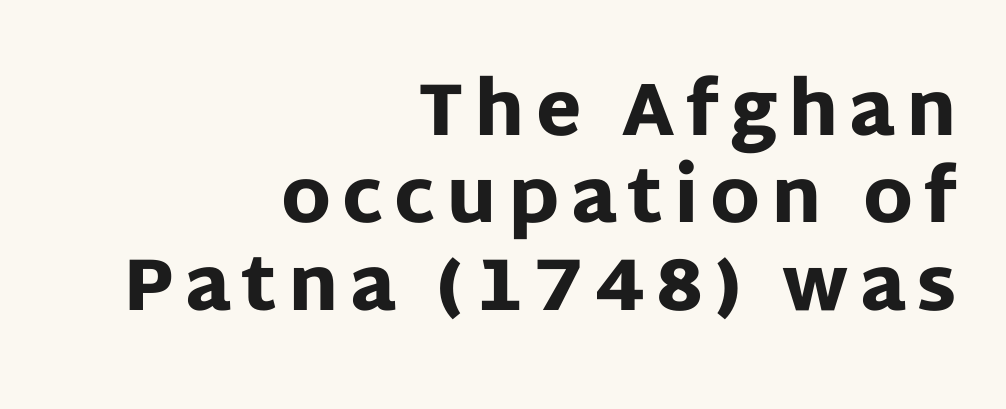
The image shows 74 px heavy sans-serif type, upright; set right-aligned, line spacing 1.18x, not underlined; low stroke contrast and a large x-height.
